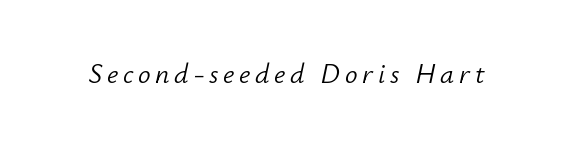
Caption: face not bold, strokes unweighted. The face used here is proportionally spaced, like ordinary book or web type. The passage shown is not underscored anywhere. Rendered with sloped, italic letterforms.
